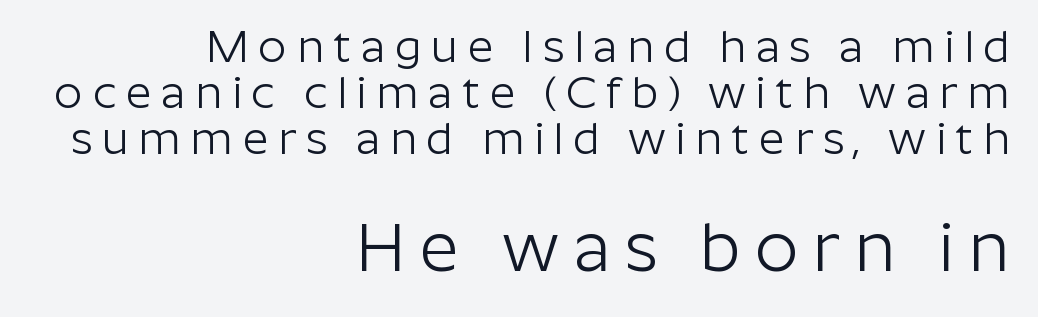
The face used here is rendered with a markedly widened letterfit. How would I describe the line gaps? Narrow and economical. Stems and bowls with no extra thickness — not bold. This is sans-serif lettering, the kind often seen on screens and signage.
